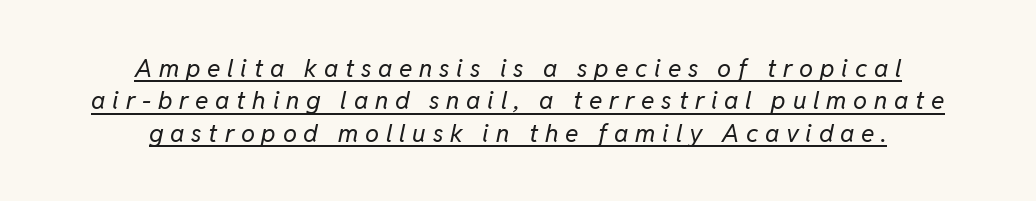
{"italic": "yes", "lean": "right", "slant_degrees": 11, "bold": "no", "underline": "yes", "align": "center", "line_spacing": "normal", "line_spacing_ratio": 1.3, "letter_spacing": "wide", "letter_spacing_em": 0.27, "glyph_px": 25}
